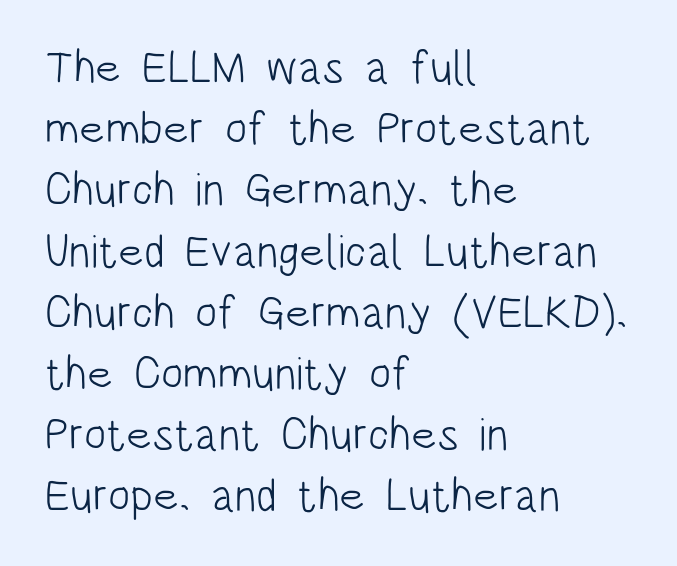
Q: Is the text bold? A: No.
Q: Is the text italic (slanted)? A: No, it is upright.
Q: Is the typeface a serif or a sans-serif typeface? A: Sans-serif.
Q: Is the text underlined? A: No.
Q: How is the paragraph aligned? A: Left-aligned.
Q: Is the spacing between letters normal or unusually wide? A: Normal.
Q: Is the spacing between lines tight, normal or loose? A: Normal.
Q: Width (condensed, normal, or wide)? A: Condensed.
Q: Stroke contrast? A: Low.
Q: x-height? A: Large.
Q: Monospaced? A: No.
